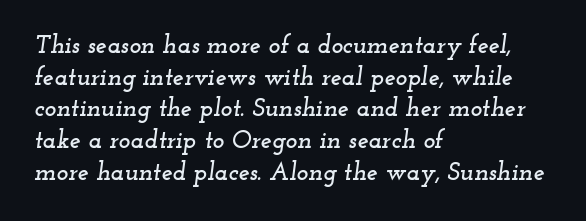
Beneath every word, the page is bare. The letters are slanted; this is an italic face. You could call the tracking neutral — neither tight nor loose. Regular leading. If you drew a ruler down the left edge, every line would touch it.
